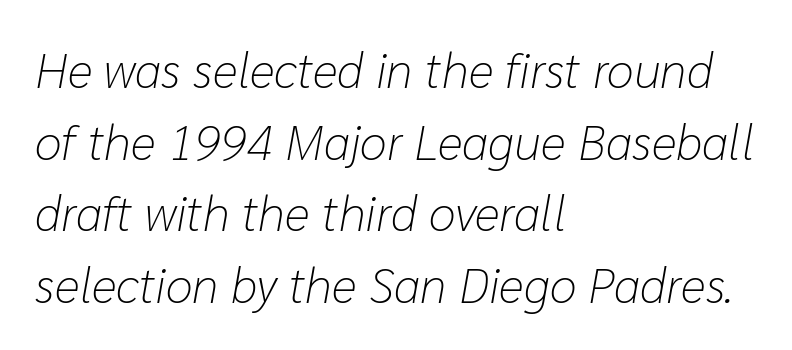
Q: Is the text bold? A: No.
Q: Is the text italic (slanted)? A: Yes, it leans right by about 10 degrees.
Q: Is the text underlined? A: No.
Q: How is the paragraph aligned? A: Left-aligned.
Q: Is the spacing between letters normal or unusually wide? A: Normal.
Q: Is the spacing between lines tight, normal or loose? A: Normal.
Q: Width (condensed, normal, or wide)? A: Normal.
Q: Stroke contrast? A: Low.
Q: x-height? A: Medium.
Q: Monospaced? A: No.
